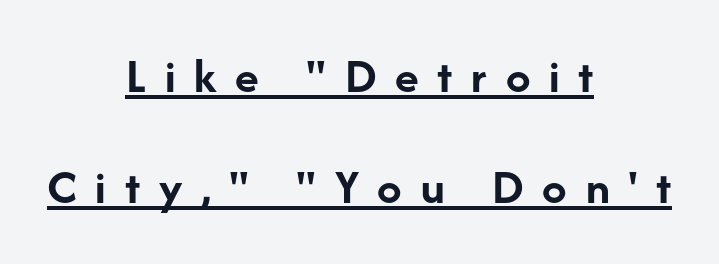
The rendering inserts visible extra space after every character. The letters advance in unequal steps, a hallmark of proportional type. A centered setting, common on invitations and titles, is used for this passage. The face used here is a sans, in the tradition of grotesques and geometrics. Quick note: interline space is abundant.
